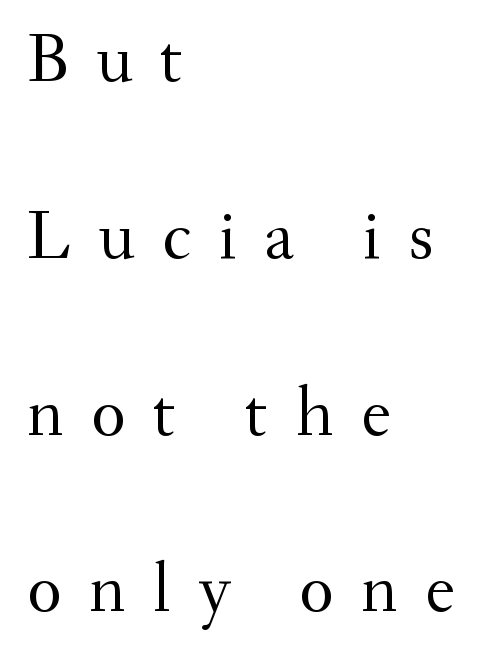
{"serif": "yes", "italic": "no", "bold": "no", "weight": "regular", "width": "normal", "stroke_contrast": "medium", "x_height": "small", "monospaced": "no", "underline": "no", "align": "left", "line_spacing": "loose", "line_spacing_ratio": 2.49, "letter_spacing": "wide", "letter_spacing_em": 0.39, "glyph_px": 71}
